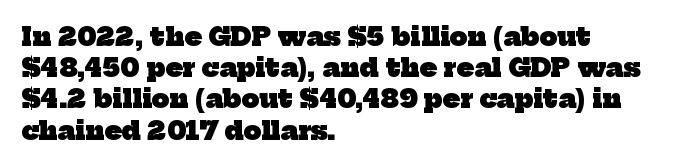
{"bold": "yes", "underline": "no", "align": "left", "line_spacing": "normal", "line_spacing_ratio": 1.25, "letter_spacing": "normal", "letter_spacing_em": 0.0, "glyph_px": 25}
